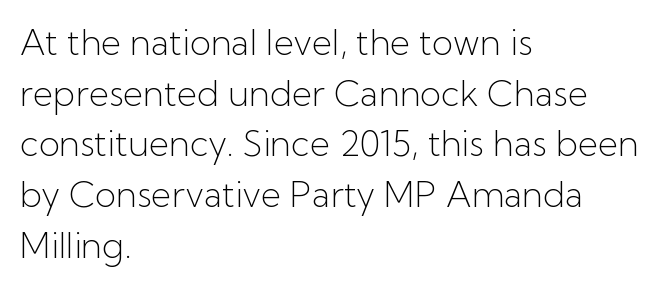
You can tell from the bare stems that sans-serif type was used. Think of a printed novel: that variable character pitch is what you see here. Typeset ragged right — the left edge is the straight one. Tracking here is standard; glyphs follow each other at the usual distance. Rule under the text: the space is simply empty. Is the type heavy? It reads as light-to-regular instead.
